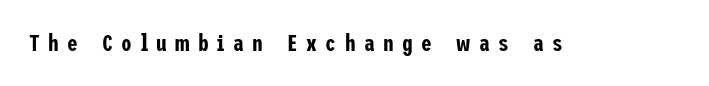
Q: Is the text italic (slanted)? A: No, it is upright.
Q: Is the text underlined? A: No.
Q: Is the spacing between letters normal or unusually wide? A: Unusually wide.
